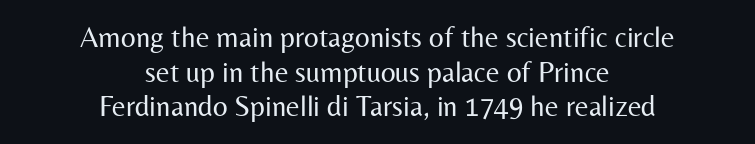
{"serif": "no", "italic": "no", "bold": "no", "weight": "regular", "width": "normal", "stroke_contrast": "medium", "x_height": "medium", "monospaced": "no", "underline": "no", "align": "center", "line_spacing_ratio": 1.19, "letter_spacing": "normal", "letter_spacing_em": 0.0, "glyph_px": 29}
